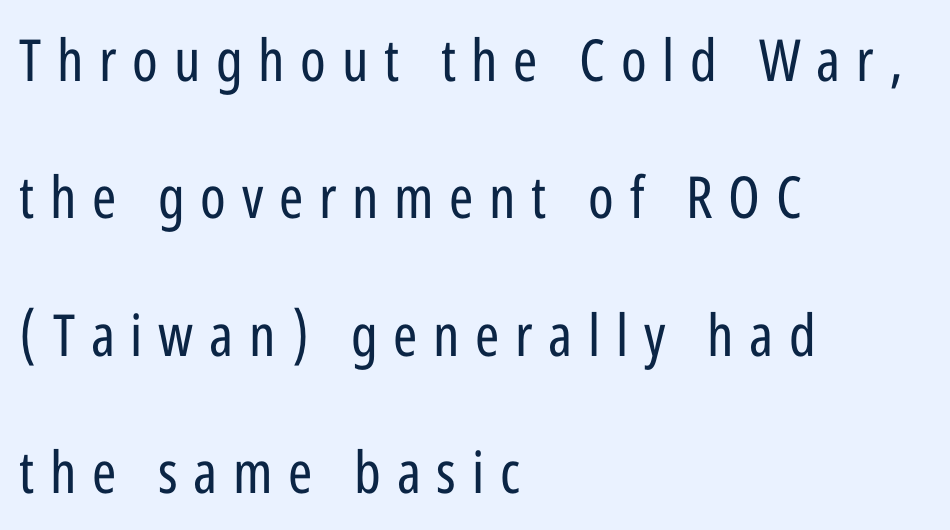
{"serif": "no", "italic": "no", "bold": "no", "weight": "regular", "width": "condensed", "stroke_contrast": "low", "x_height": "medium", "monospaced": "no", "underline": "no", "align": "left", "line_spacing": "loose", "line_spacing_ratio": 2.37, "letter_spacing": "wide", "letter_spacing_em": 0.27, "glyph_px": 58}
